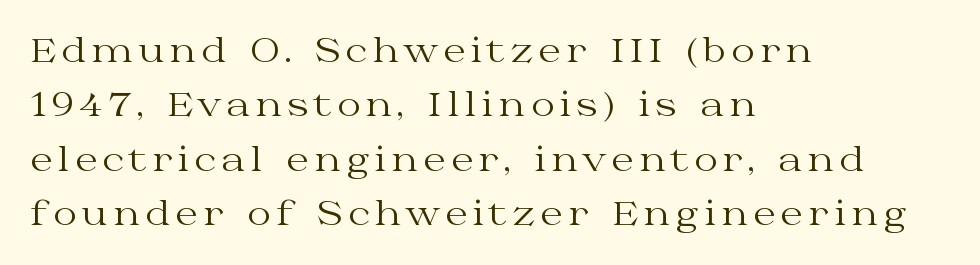
Q: Is the text bold? A: No.
Q: Is the text italic (slanted)? A: No, it is upright.
Q: Is the typeface a serif or a sans-serif typeface? A: Serif.
Q: Is the text underlined? A: No.
Q: How is the paragraph aligned? A: Left-aligned.
Q: Is the spacing between lines tight, normal or loose? A: Normal.
Q: Width (condensed, normal, or wide)? A: Wide.
Q: Stroke contrast? A: Medium.
Q: x-height? A: Medium.
Q: Monospaced? A: No.
